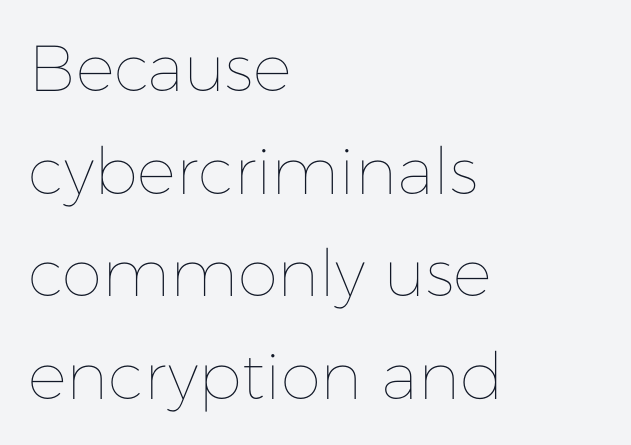
Unmarked baselines from the first word to the last. Does the copy run flush right? No — it runs flush left. No extra tracking has been applied to these lines. The weight tops out at a normal text grade.
